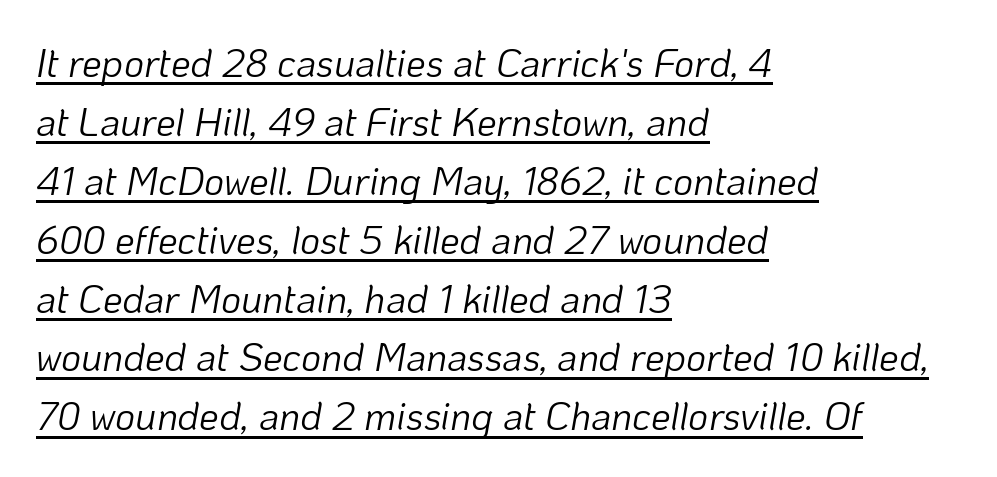
The image shows 39 px light type, italic (leaning right); set left-aligned, normal line spacing (1.51x), normal letter spacing, underlined; low stroke contrast and a medium x-height.
